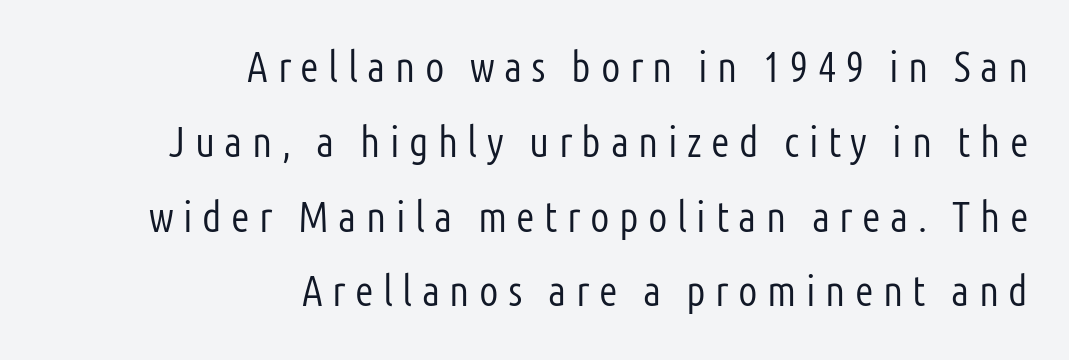
The image shows 43 px light, condensed sans-serif type, upright; set right-aligned, line spacing 1.74x, unusually wide letter spacing (+0.22 em), not underlined; low stroke contrast and a medium x-height.
